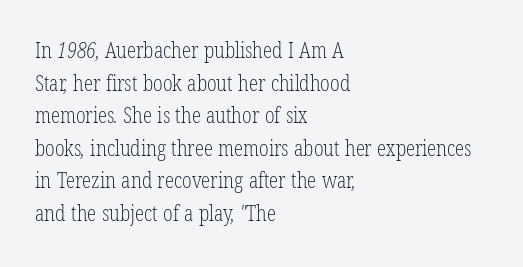
The image shows 21 px text type; set left-aligned, normal line spacing (1.55x), normal letter spacing, not underlined.
